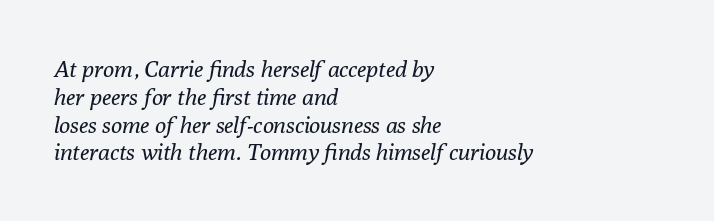
Standard letterfit; no display-style spreading of the glyphs. Italic: yes, the glyphs are oblique. Alignment: flush left. Is this a heavy cut? Hardly; it is regular or lighter.
